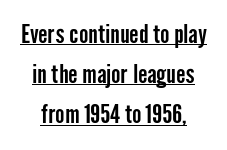
The axis of the letterforms is exactly vertical. Does extra space separate the letters? No, they use regular spacing. Short and long lines alike share a common midpoint. Quick note: underline on. Line spacing here is normal.
